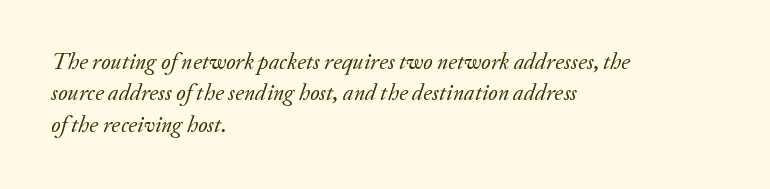
{"italic": "yes", "lean": "right", "slant_degrees": 20, "bold": "no", "underline": "no", "align": "left", "line_spacing": "normal", "line_spacing_ratio": 1.36, "letter_spacing": "normal", "letter_spacing_em": 0.0, "glyph_px": 23}
